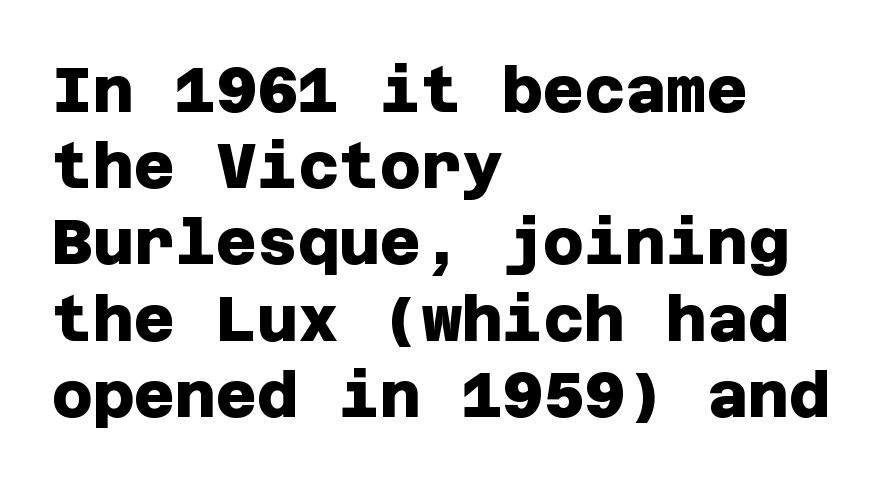
{"serif": "no", "bold": "yes", "weight": "heavy", "width": "normal", "stroke_contrast": "low", "x_height": "large", "underline": "no", "align": "left", "line_spacing_ratio": 1.21, "letter_spacing": "normal", "letter_spacing_em": 0.0, "glyph_px": 63}
